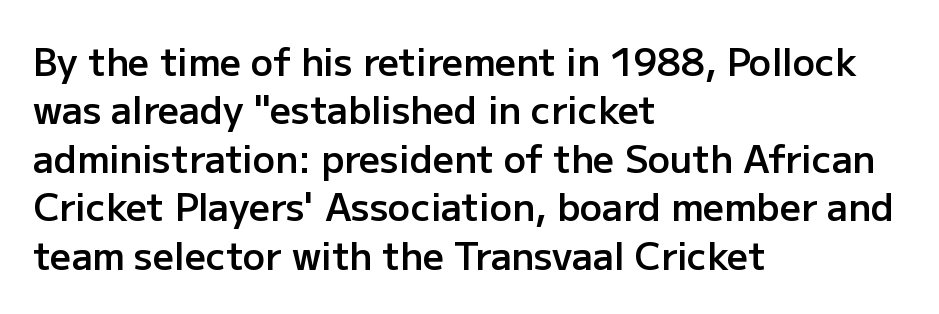
Spacing between characters is what you'd get straight out of the box. In terms of weight, the rendering is demibold, just under bold. A typesetter would call this proportional, since set widths differ per character. Quick note: not italic, upright.
